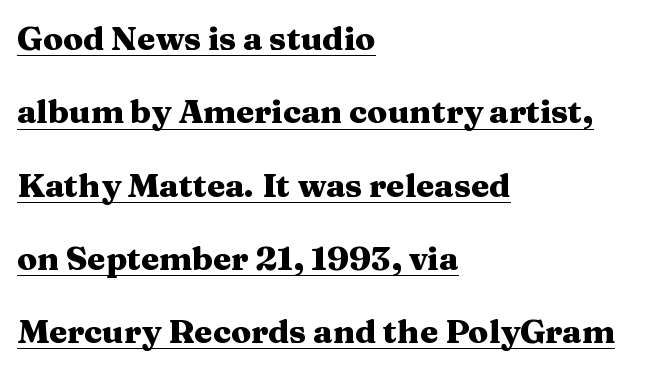
Q: Is the text bold? A: Yes.
Q: Is the text italic (slanted)? A: No, it is upright.
Q: Is the typeface a serif or a sans-serif typeface? A: Serif.
Q: Is the text underlined? A: Yes.
Q: How is the paragraph aligned? A: Left-aligned.
Q: Is the spacing between letters normal or unusually wide? A: Normal.
Q: Is the spacing between lines tight, normal or loose? A: Loose.
Q: Width (condensed, normal, or wide)? A: Wide.
Q: Stroke contrast? A: Medium.
Q: x-height? A: Medium.
Q: Monospaced? A: No.
